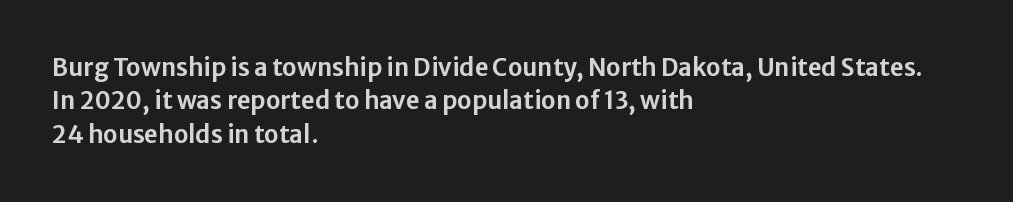
Q: Is the text italic (slanted)? A: No, it is upright.
Q: Is the text underlined? A: No.
Q: How is the paragraph aligned? A: Left-aligned.
Q: Is the spacing between letters normal or unusually wide? A: Normal.
Q: Is the spacing between lines tight, normal or loose? A: Normal.
